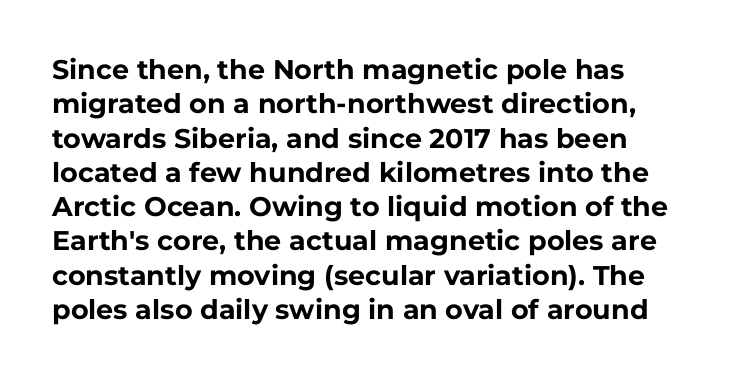
The image shows 27 px bold type, upright; set normal line spacing (1.27x), normal letter spacing, not underlined.
